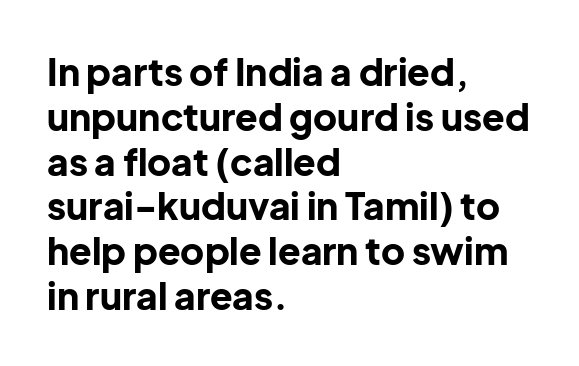
Note the varied advance widths — an 'i' is clearly narrower than an 'm'. Tall strokes in this sample are plumb rather than angled. The face used here is rendered with its standard letterfit. Which margin do the lines hug? The left one — the right edge is uneven. Each letter's strokes conclude bluntly, with no projecting serifs. Descender tails drop into unmarked territory.
